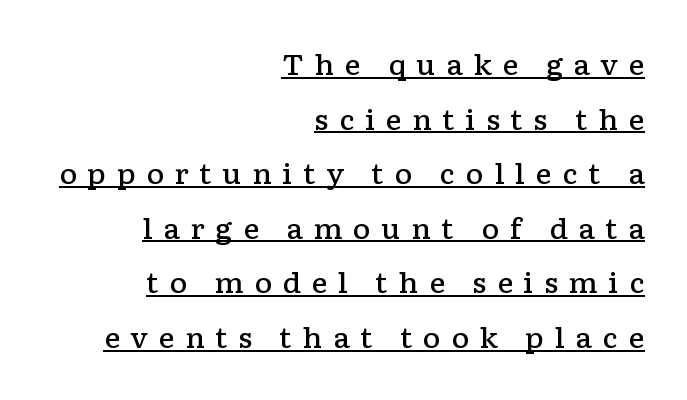
Q: Is the text bold? A: Semi-bold.
Q: Is the text italic (slanted)? A: No, it is upright.
Q: Is the text underlined? A: Yes.
Q: How is the paragraph aligned? A: Right-aligned.
Q: Is the spacing between letters normal or unusually wide? A: Unusually wide.
Q: Is the spacing between lines tight, normal or loose? A: Loose.
